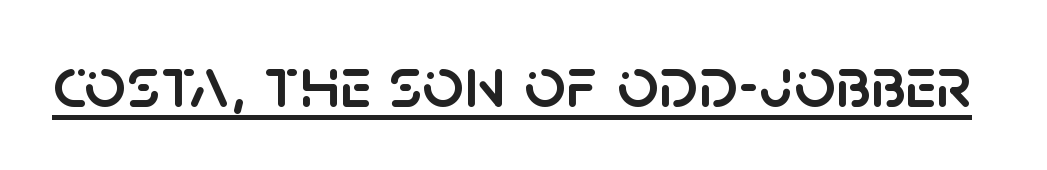
Designer's note — italics off, roman on. Notice how a bar underscores the lettering throughout. Each letter keeps its own natural width here, so spacing adapts to shape. Is the letter spacing exaggerated? No — it looks like the ordinary default. Serif or sans? Sans — the stroke terminals are bare.
